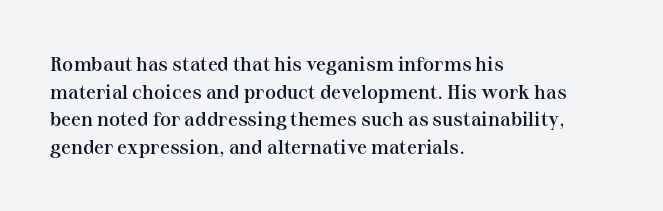
The rendering uses a moderate line-height, typical for paragraphs. Here the glyphs are tracked normally, forming tight word shapes. The lines are quadded left. Has an underline been added? It has not. The font is running at a semibold setting, under full bold.
